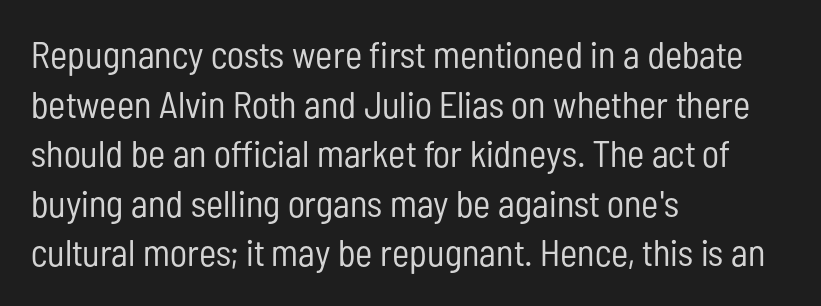
{"serif": "no", "italic": "no", "bold": "no", "weight": "regular", "width": "condensed", "stroke_contrast": "low", "x_height": "medium", "monospaced": "no", "underline": "no", "align": "left", "line_spacing": "normal", "line_spacing_ratio": 1.34, "letter_spacing": "normal", "letter_spacing_em": 0.0, "glyph_px": 37}
